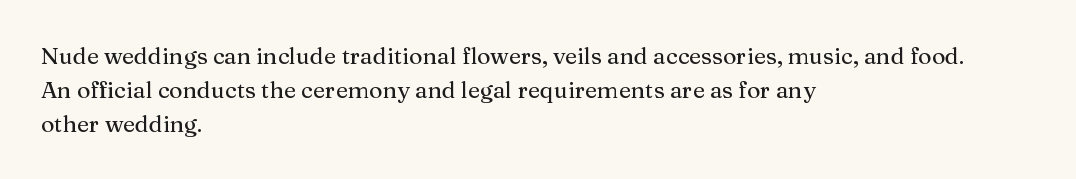
Q: Is the text italic (slanted)? A: No, it is upright.
Q: Is the text underlined? A: No.
Q: How is the paragraph aligned? A: Left-aligned.
Q: Is the spacing between letters normal or unusually wide? A: Normal.
Q: Is the spacing between lines tight, normal or loose? A: Normal.
